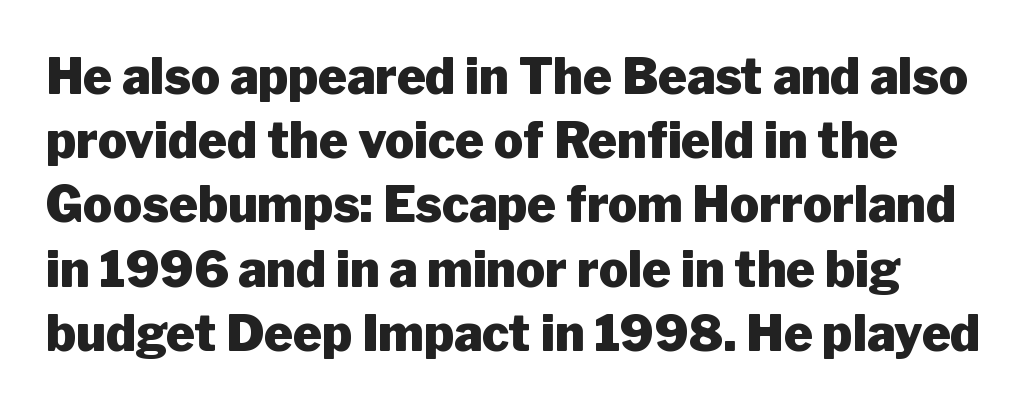
The image shows 49 px heavy sans-serif type, upright; set normal line spacing (1.31x), normal letter spacing, not underlined; low stroke contrast and a medium x-height.
